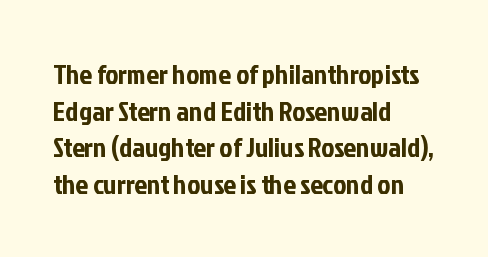
The image shows 28 px condensed sans-serif type, upright; set left-aligned, normal line spacing (1.31x), normal letter spacing, not underlined; low stroke contrast and a medium x-height.
